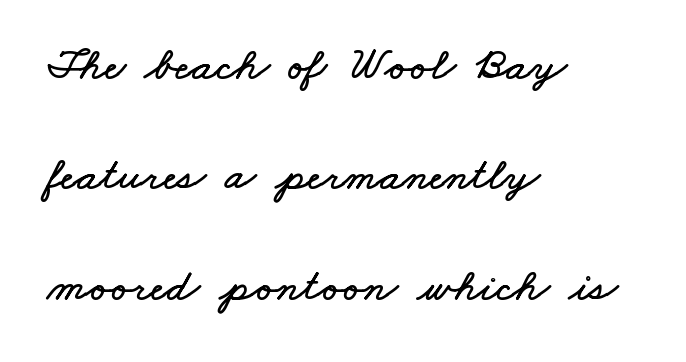
Has an underline been added? It has not. Each letter keeps its own natural width here, so spacing adapts to shape. Notice the wide empty band between every row — that's loose leading. Horizontal alignment here is leftward, the default for most running prose. Observe the ordinary spacing: letters are neighbours, not strangers.
